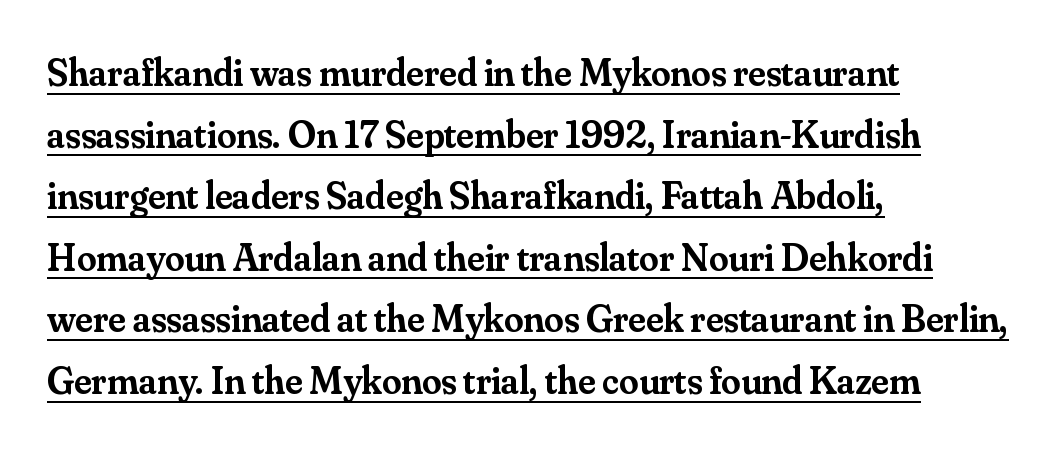
{"serif": "yes", "italic": "no", "bold": "semi", "weight": "semibold", "width": "normal", "stroke_contrast": "medium", "x_height": "small", "monospaced": "no", "underline": "yes", "align": "left", "line_spacing": "normal", "line_spacing_ratio": 1.58, "letter_spacing": "normal", "letter_spacing_em": 0.0, "glyph_px": 39}
